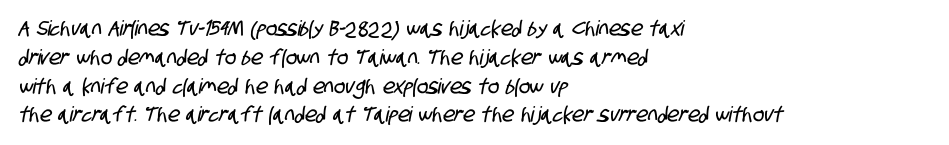
Q: Is the text underlined? A: No.
Q: How is the paragraph aligned? A: Left-aligned.
Q: Is the spacing between letters normal or unusually wide? A: Normal.
Q: Is the spacing between lines tight, normal or loose? A: Normal.
